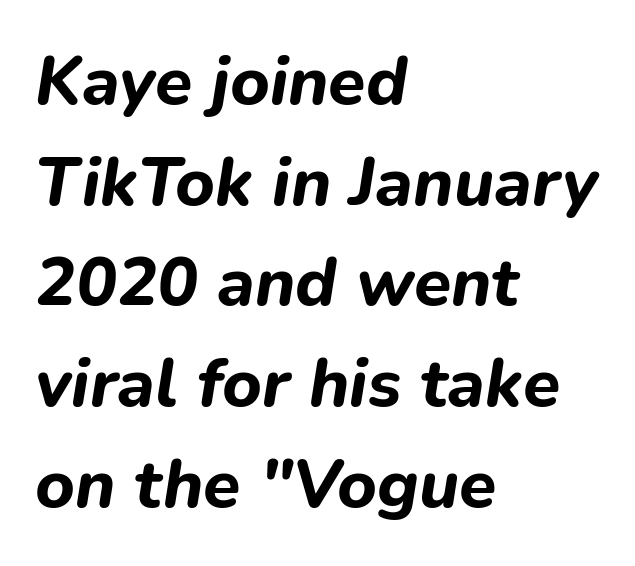
Does the copy run flush right? No — it runs flush left. Emphasis by weight is at full strength: bold. The gap between lines stays unmarked. Italic? Definitely — the glyphs are oblique.
